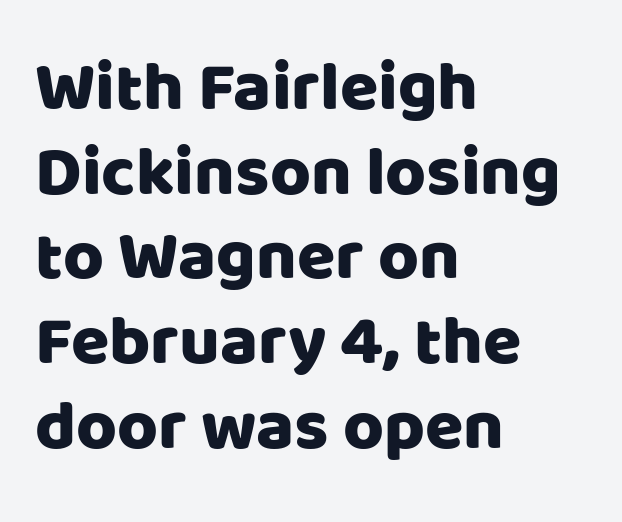
{"serif": "no", "italic": "no", "width": "normal", "stroke_contrast": "low", "x_height": "large", "monospaced": "no", "underline": "no", "align": "left", "line_spacing_ratio": 1.21, "letter_spacing": "normal", "letter_spacing_em": 0.0, "glyph_px": 70}
